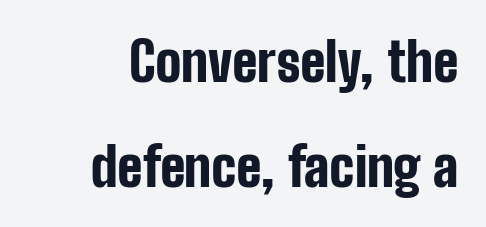
The image shows 54 px bold, condensed sans-serif type, upright; set loose line spacing (1.94x), normal letter spacing, not underlined; low stroke contrast and a medium x-height.
